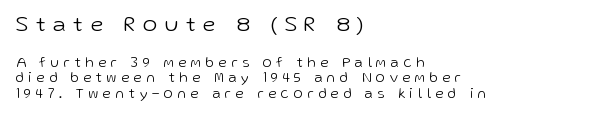
The image shows 22 px text type, upright; set left-aligned, tight line spacing (1.08x), unusually wide letter spacing (+0.35 em), not underlined; the first (top) block is 1.57x larger.
